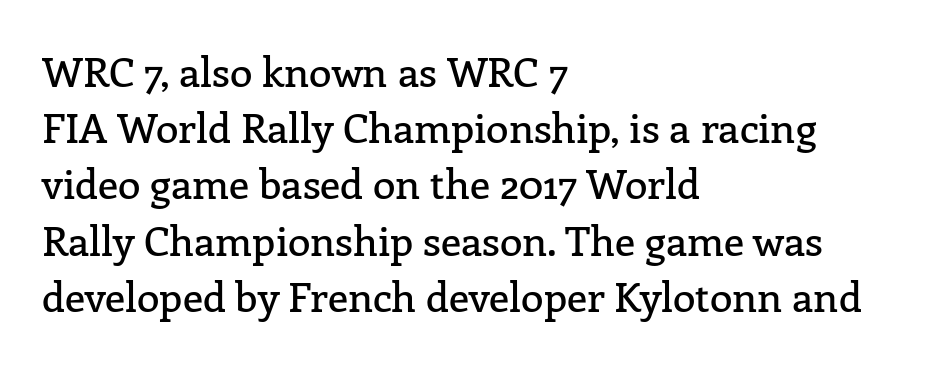
{"serif": "yes", "italic": "no", "width": "normal", "stroke_contrast": "low", "x_height": "medium", "monospaced": "no", "underline": "no", "align": "left", "line_spacing": "normal", "line_spacing_ratio": 1.37, "letter_spacing": "normal", "letter_spacing_em": 0.0, "glyph_px": 41}
